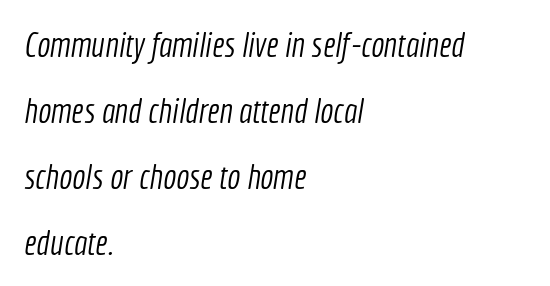
Bare-footed words on every line. Look at the bottom of the vertical strokes: they stop flat, with no serifs. The face used here is rendered with its standard letterfit. If you drew a ruler down the left edge, every line would touch it. The face used here is proportionally spaced, like ordinary book or web type.
